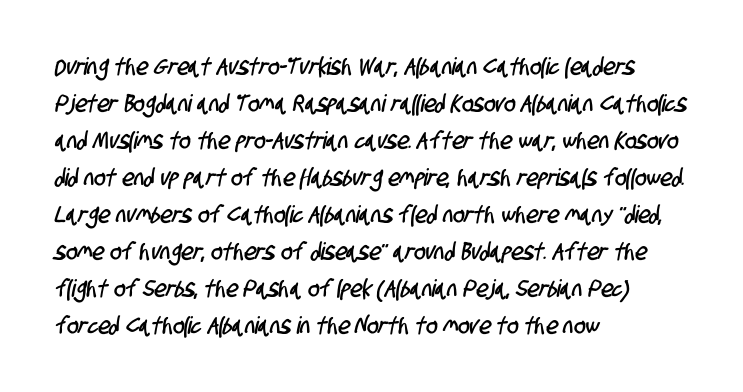
{"underline": "no", "align": "left", "line_spacing": "normal", "line_spacing_ratio": 1.54, "letter_spacing": "normal", "letter_spacing_em": 0.0, "glyph_px": 24}
